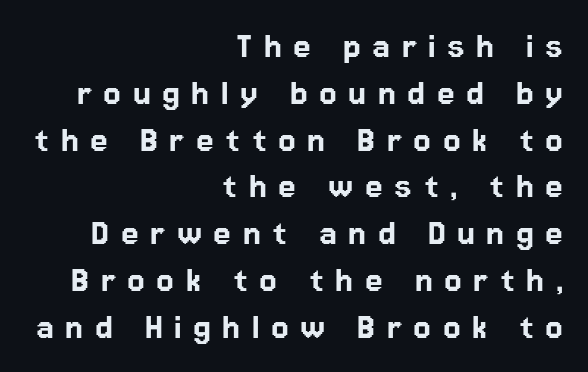
The passage shown is typeset with a sans-serif family. Quick note: underline off. The lettering stays uniformly vertical, giving the passage a roman look. All the whitespace from short lines collects on the left. The type is letterspaced generously, with wide tracking. You could not count columns in this text — the font is proportionally spaced.
